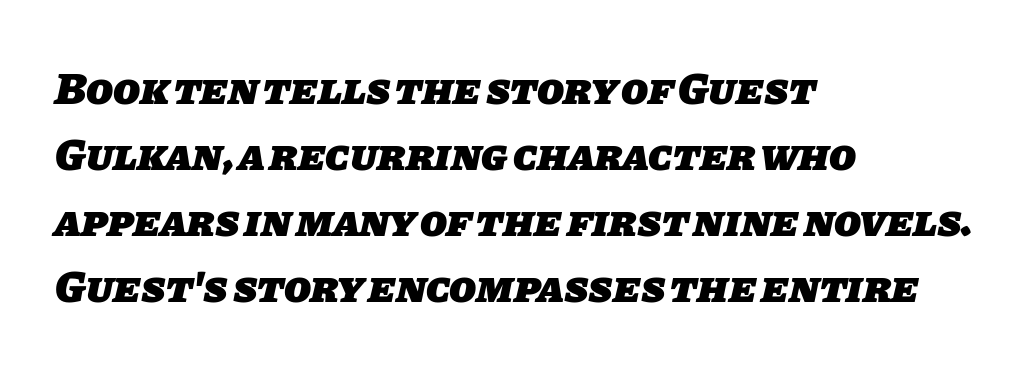
The image shows 44 px heavy type; set left-aligned, normal line spacing (1.5x), normal letter spacing, not underlined; low stroke contrast and a large x-height.
